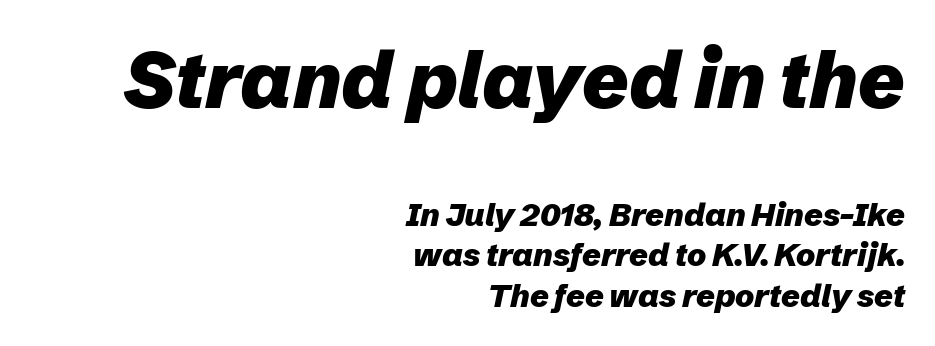
Short note: letters normally spaced. The ragged edge is on the left, which tells us the setting is flush right. Does the bottom block carry the larger type? No, the top block does. In terms of leading, this rendering sits right in the middle. I'd describe the lettering as bold — thick and assertive. The space beneath each line is pristine and unruled.
